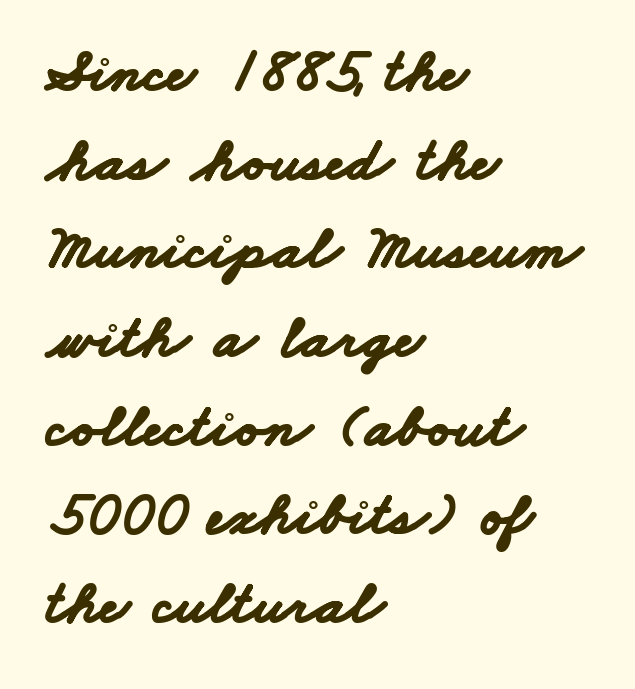
Q: Is the text bold? A: Yes.
Q: Is the typeface a serif or a sans-serif typeface? A: Sans-serif.
Q: Is the text underlined? A: No.
Q: How is the paragraph aligned? A: Left-aligned.
Q: Is the spacing between letters normal or unusually wide? A: Normal.
Q: Is the spacing between lines tight, normal or loose? A: Normal.
Q: Width (condensed, normal, or wide)? A: Wide.
Q: Stroke contrast? A: Low.
Q: x-height? A: Small.
Q: Monospaced? A: No.
